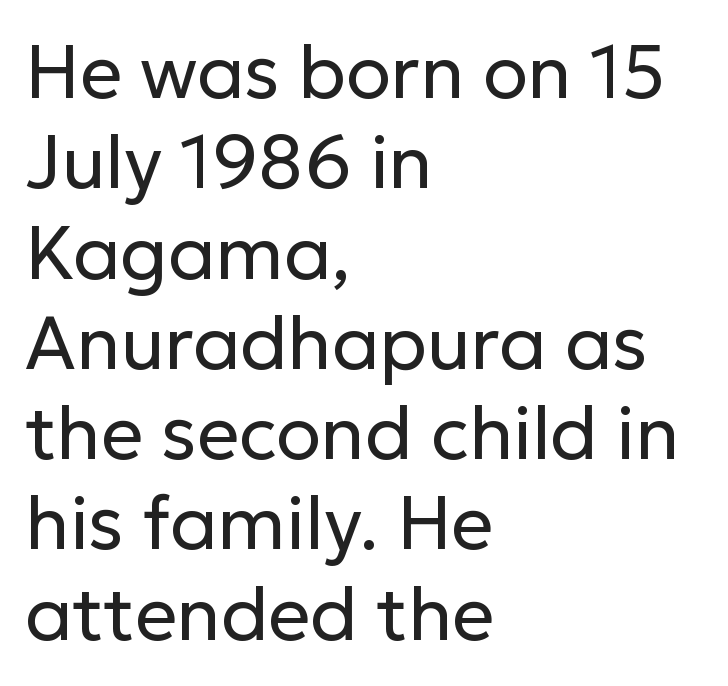
Q: Is the text bold? A: No.
Q: Is the text italic (slanted)? A: No, it is upright.
Q: Is the typeface a serif or a sans-serif typeface? A: Sans-serif.
Q: Is the text underlined? A: No.
Q: How is the paragraph aligned? A: Left-aligned.
Q: Is the spacing between letters normal or unusually wide? A: Normal.
Q: Width (condensed, normal, or wide)? A: Normal.
Q: Stroke contrast? A: Low.
Q: x-height? A: Medium.
Q: Monospaced? A: No.
